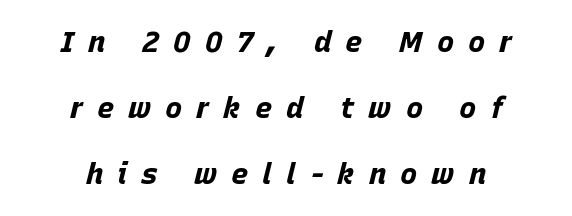
Q: Is the text bold? A: Yes.
Q: Is the text italic (slanted)? A: Yes, it leans right by about 15 degrees.
Q: Is the text underlined? A: No.
Q: How is the paragraph aligned? A: Centered.
Q: Is the spacing between letters normal or unusually wide? A: Unusually wide.
Q: Is the spacing between lines tight, normal or loose? A: Loose.
Q: Width (condensed, normal, or wide)? A: Normal.
Q: Stroke contrast? A: Low.
Q: x-height? A: Large.
Q: Monospaced? A: No.
